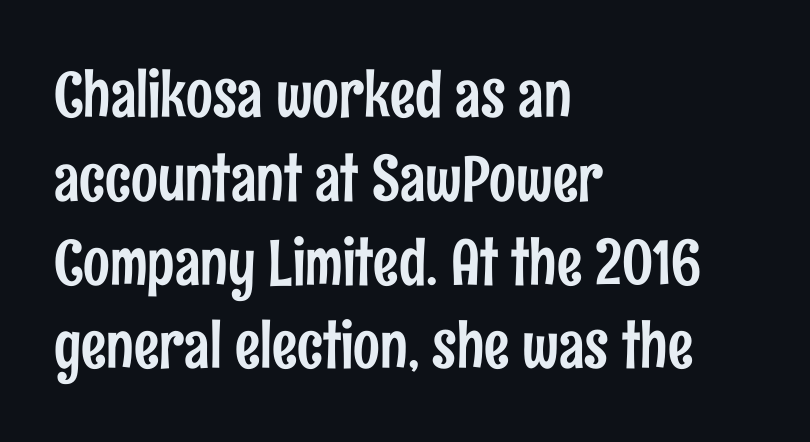
Words appear dense and cohesive because spacing is normal. The letters advance in unequal steps, a hallmark of proportional type. All the whitespace from short lines collects on the right. Students, observe: this is what conventionally led text looks like. Quick note: not italic, upright.
